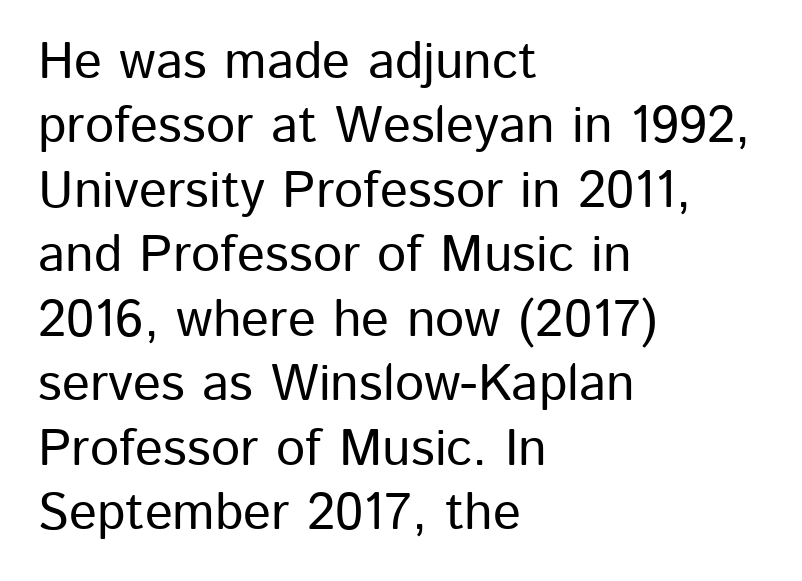
Q: Is the text italic (slanted)? A: No, it is upright.
Q: Is the typeface a serif or a sans-serif typeface? A: Sans-serif.
Q: Is the text underlined? A: No.
Q: How is the paragraph aligned? A: Left-aligned.
Q: Is the spacing between letters normal or unusually wide? A: Normal.
Q: Width (condensed, normal, or wide)? A: Normal.
Q: Stroke contrast? A: Low.
Q: x-height? A: Medium.
Q: Monospaced? A: No.
